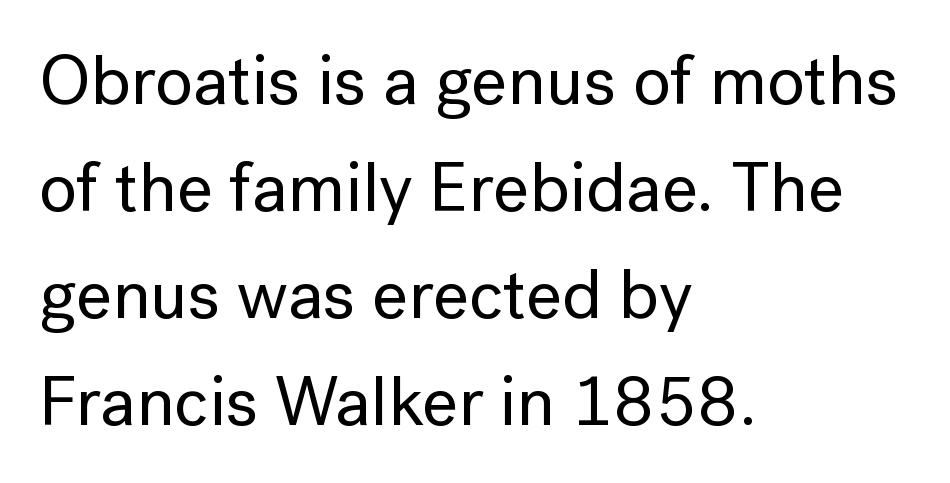
Q: Is the text italic (slanted)? A: No, it is upright.
Q: Is the typeface a serif or a sans-serif typeface? A: Sans-serif.
Q: Is the text underlined? A: No.
Q: How is the paragraph aligned? A: Left-aligned.
Q: Is the spacing between letters normal or unusually wide? A: Normal.
Q: Is the spacing between lines tight, normal or loose? A: Normal.
Q: Width (condensed, normal, or wide)? A: Normal.
Q: Stroke contrast? A: Low.
Q: x-height? A: Medium.
Q: Monospaced? A: No.
